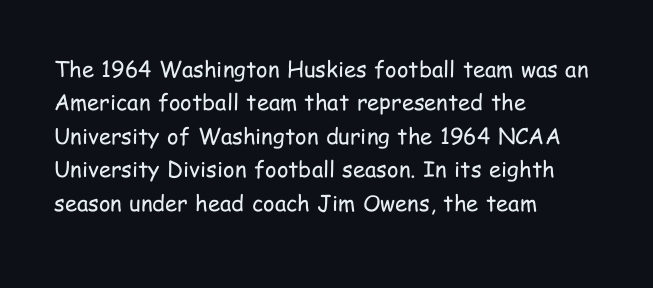
Summary of vertical rhythm: regular, with standard interline spacing. No extra ink here — the face is not bold. Quick note: not italic, upright. Horizontal alignment here is leftward, the default for most running prose.
